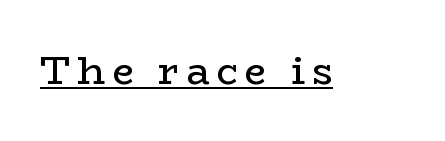
The image shows 39 px regular-weight, wide serif type, upright; set underlined; low stroke contrast and a medium x-height.
